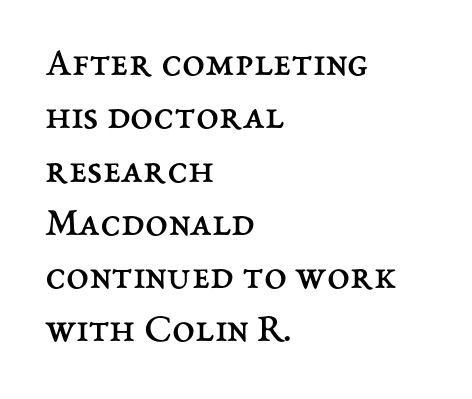
The image shows 41 px regular-weight type, upright; set left-aligned, normal line spacing (1.3x), normal letter spacing, not underlined; medium stroke contrast and a medium x-height.
